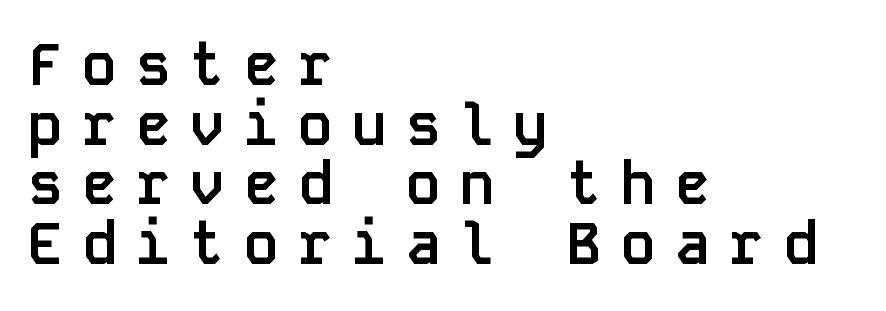
{"serif": "no", "italic": "no", "bold": "yes", "weight": "semibold", "width": "normal", "stroke_contrast": "low", "x_height": "large", "monospaced": "yes", "underline": "no", "align": "left", "line_spacing": "tight", "line_spacing_ratio": 1.03, "letter_spacing": "wide", "letter_spacing_em": 0.33, "glyph_px": 58}
